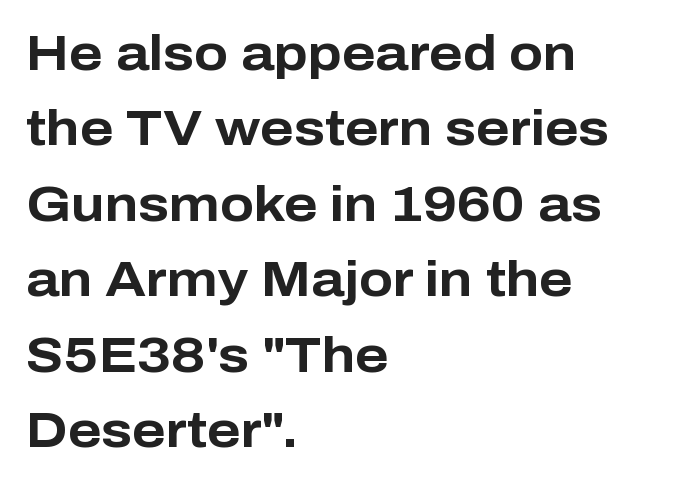
The image shows 50 px bold sans-serif type, upright; set left-aligned, normal line spacing (1.51x), normal letter spacing, not underlined; low stroke contrast and a medium x-height.
